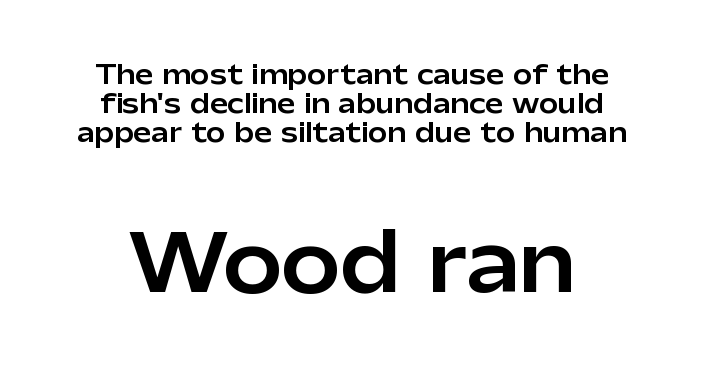
The image shows 79 px sans-serif type, upright; set centered, tight line spacing (1.11x), normal letter spacing, not underlined; the second (bottom) block is 3.04x larger; low stroke contrast and a medium x-height.
